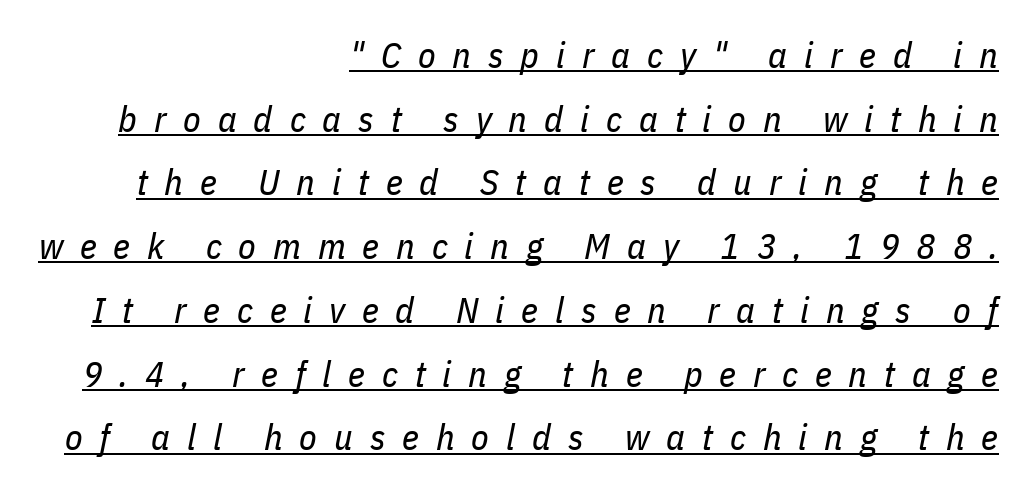
Q: Is the text bold? A: No.
Q: Is the text italic (slanted)? A: Yes, it leans right by about 11 degrees.
Q: Is the text underlined? A: Yes.
Q: How is the paragraph aligned? A: Right-aligned.
Q: Is the spacing between letters normal or unusually wide? A: Unusually wide.
Q: Width (condensed, normal, or wide)? A: Condensed.
Q: Stroke contrast? A: Low.
Q: x-height? A: Medium.
Q: Monospaced? A: No.
